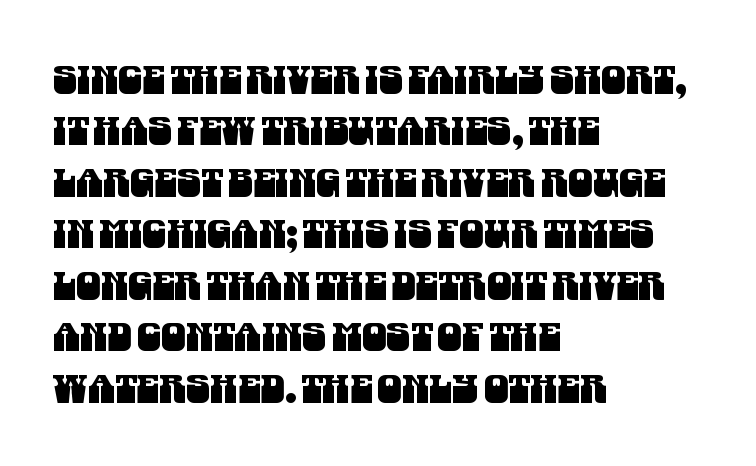
Q: Is the typeface a serif or a sans-serif typeface? A: Sans-serif.
Q: Is the text underlined? A: No.
Q: How is the paragraph aligned? A: Left-aligned.
Q: Is the spacing between letters normal or unusually wide? A: Normal.
Q: Is the spacing between lines tight, normal or loose? A: Normal.
Q: Width (condensed, normal, or wide)? A: Condensed.
Q: Stroke contrast? A: Medium.
Q: x-height? A: Large.
Q: Monospaced? A: No.
